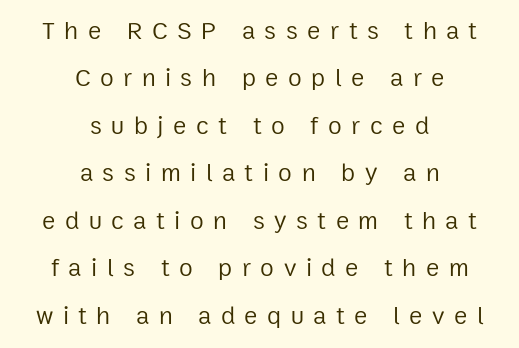
The image shows 25 px text type, upright; set centered, loose line spacing (1.9x), unusually wide letter spacing (+0.38 em), not underlined.
